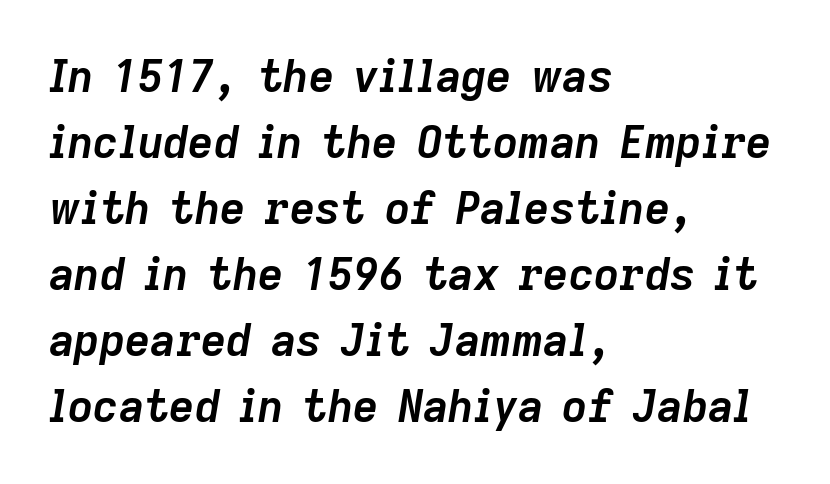
The image shows 44 px semibold type, italic (leaning right); set left-aligned, normal line spacing (1.5x), normal letter spacing, not underlined; low stroke contrast and a medium x-height.
